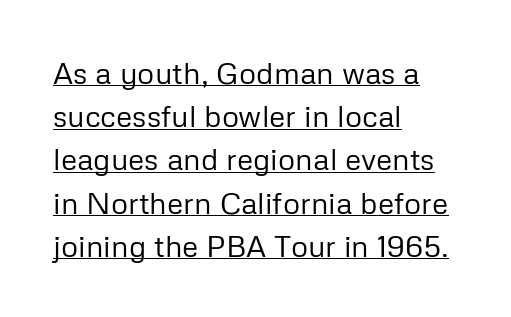
{"serif": "no", "italic": "no", "bold": "no", "weight": "regular", "width": "normal", "stroke_contrast": "low", "x_height": "medium", "monospaced": "no", "underline": "yes", "align": "left", "line_spacing": "normal", "line_spacing_ratio": 1.44, "letter_spacing": "normal", "letter_spacing_em": 0.0, "glyph_px": 30}
